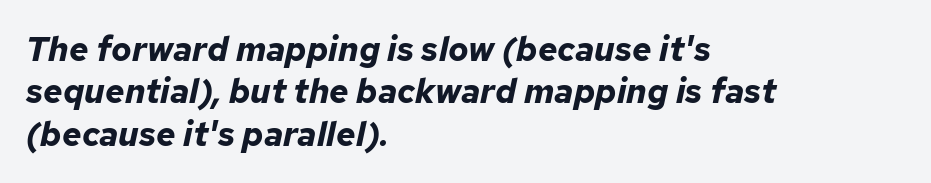
{"italic": "yes", "lean": "right", "slant_degrees": 12, "bold": "yes", "weight": "bold", "width": "normal", "stroke_contrast": "low", "x_height": "medium", "monospaced": "no", "underline": "no", "align": "left", "line_spacing": "normal", "line_spacing_ratio": 1.25, "letter_spacing": "normal", "letter_spacing_em": 0.0, "glyph_px": 34}
